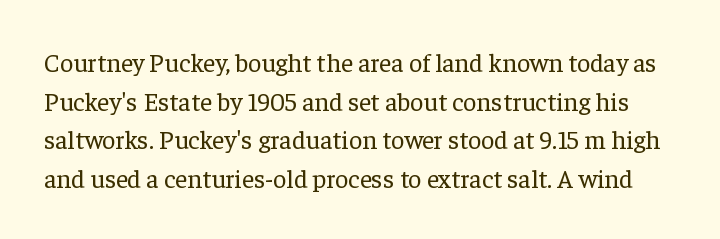
Posture: upright roman. Weight class: somewhere from thin through regular. The space directly below the letters is spotless. The face used here is rendered with its standard letterfit.
